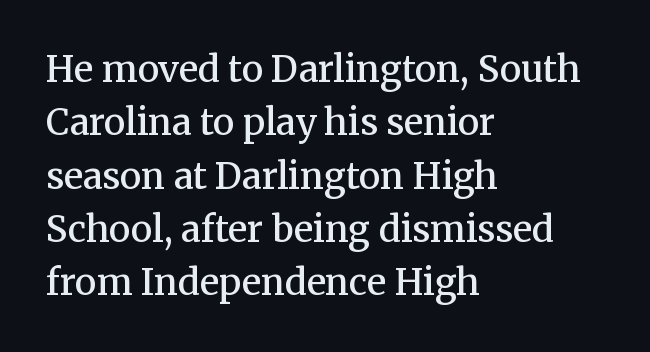
The image shows 36 px semibold serif type, upright; set left-aligned, normal line spacing (1.48x), normal letter spacing, not underlined; medium stroke contrast and a medium x-height.
